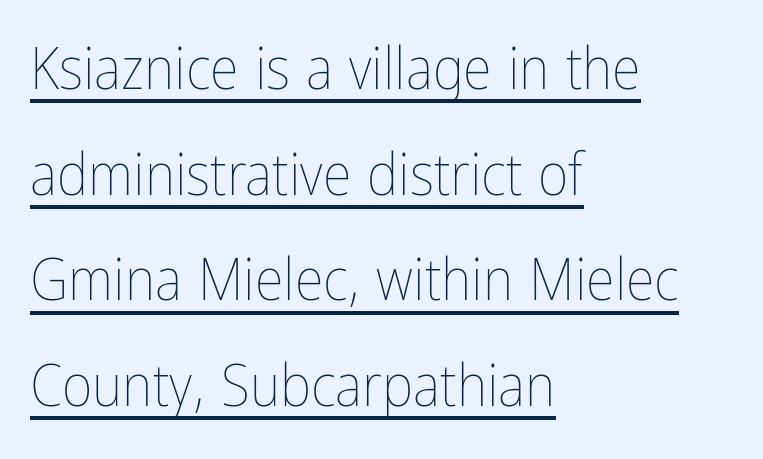
Decoration check: the copy is underlined. The line texture is even and compact thanks to regular tracking. On a weight scale, this lands at 450 or below. This is roman type, the default non-slanted kind. Here the designer chose a conventional face with non-uniform glyph widths.
